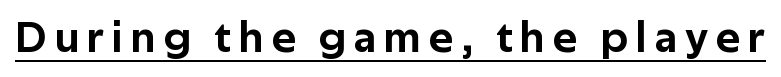
Q: Is the text italic (slanted)? A: No, it is upright.
Q: Is the typeface a serif or a sans-serif typeface? A: Sans-serif.
Q: Is the text underlined? A: Yes.
Q: Width (condensed, normal, or wide)? A: Normal.
Q: Stroke contrast? A: Low.
Q: x-height? A: Medium.
Q: Monospaced? A: No.
